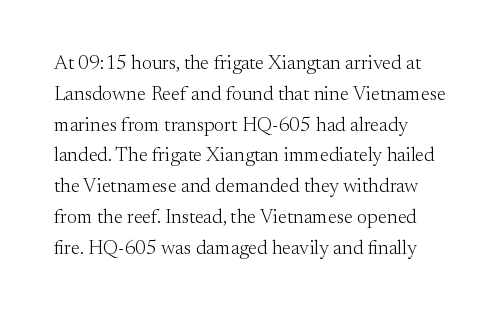
{"italic": "no", "bold": "no", "underline": "no", "line_spacing": "normal", "line_spacing_ratio": 1.54, "letter_spacing": "normal", "letter_spacing_em": 0.0, "glyph_px": 20}
